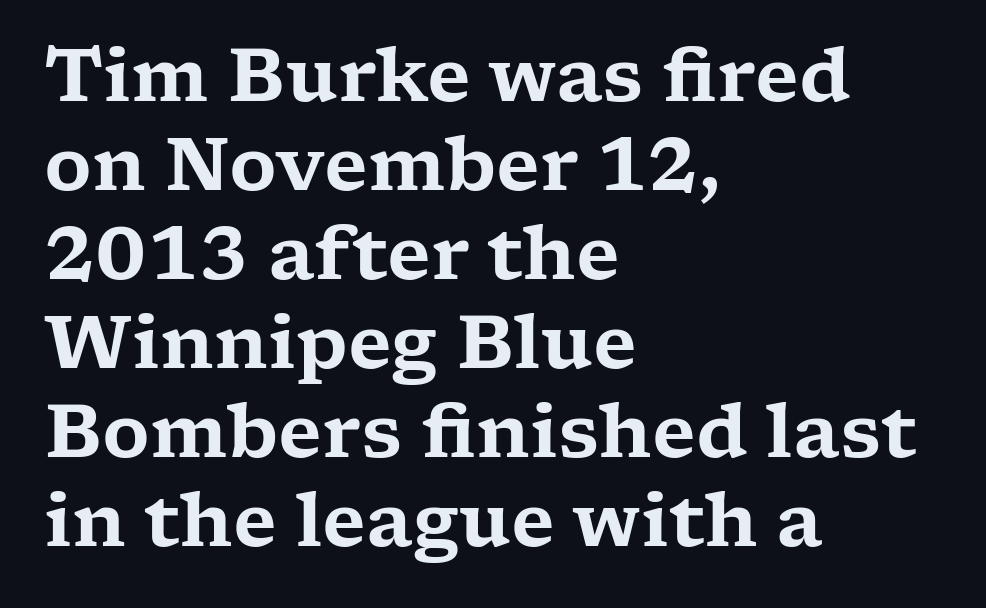
The image shows 73 px wide serif type, upright; set left-aligned, line spacing 1.22x, normal letter spacing, not underlined; low stroke contrast and a medium x-height.
